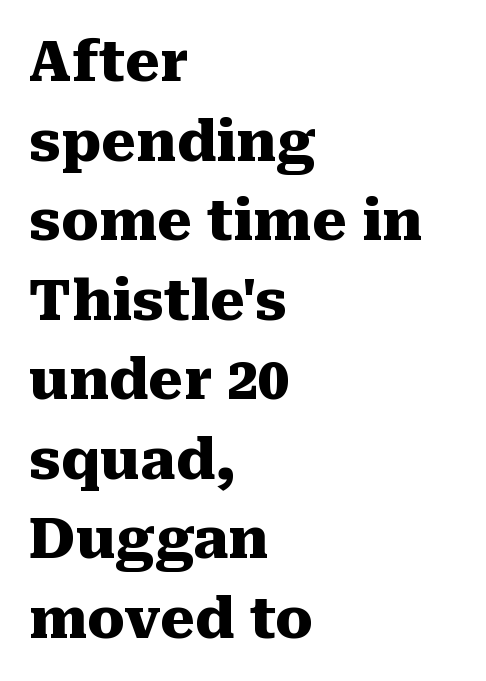
Q: Is the text bold? A: Yes.
Q: Is the text italic (slanted)? A: No, it is upright.
Q: Is the typeface a serif or a sans-serif typeface? A: Serif.
Q: Is the text underlined? A: No.
Q: How is the paragraph aligned? A: Left-aligned.
Q: Is the spacing between letters normal or unusually wide? A: Normal.
Q: Is the spacing between lines tight, normal or loose? A: Normal.
Q: Width (condensed, normal, or wide)? A: Normal.
Q: Stroke contrast? A: Medium.
Q: x-height? A: Medium.
Q: Monospaced? A: No.
